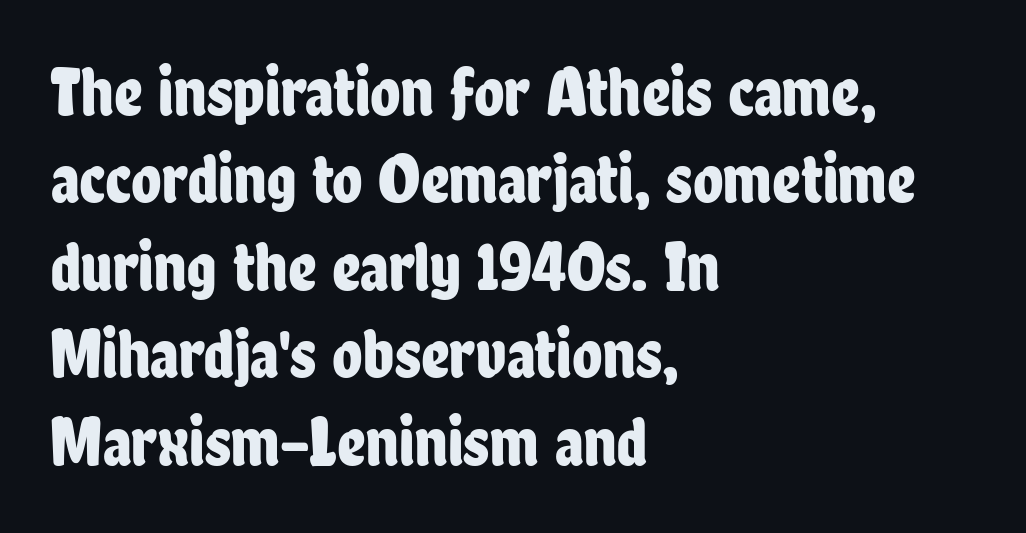
Q: Is the text italic (slanted)? A: No, it is upright.
Q: Is the typeface a serif or a sans-serif typeface? A: Sans-serif.
Q: Is the text underlined? A: No.
Q: How is the paragraph aligned? A: Left-aligned.
Q: Is the spacing between letters normal or unusually wide? A: Normal.
Q: Is the spacing between lines tight, normal or loose? A: Normal.
Q: Width (condensed, normal, or wide)? A: Condensed.
Q: Stroke contrast? A: Low.
Q: x-height? A: Medium.
Q: Monospaced? A: No.
